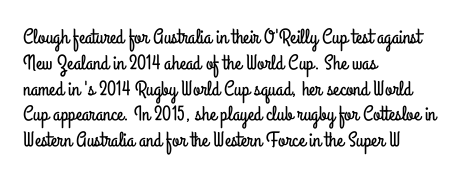
Underline: absent. This rendering uses left alignment, leaving the right contour irregular. A typesetter would mark this as roman, not italic. In terms of letterspacing, this is plain default setting.
